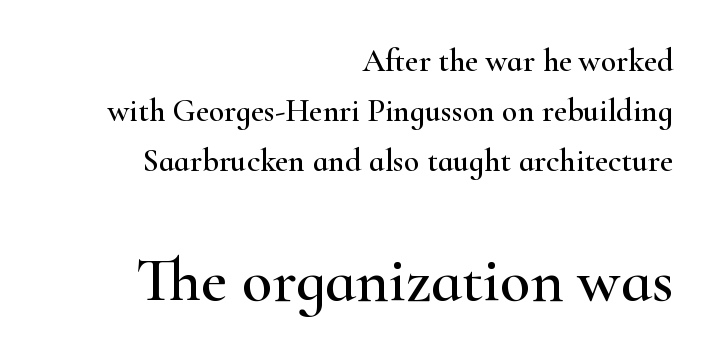
The image shows 63 px wide serif type, upright; set right-aligned, normal line spacing (1.56x), normal letter spacing, not underlined; the second (bottom) block is 1.97x larger; high stroke contrast and a small x-height.
